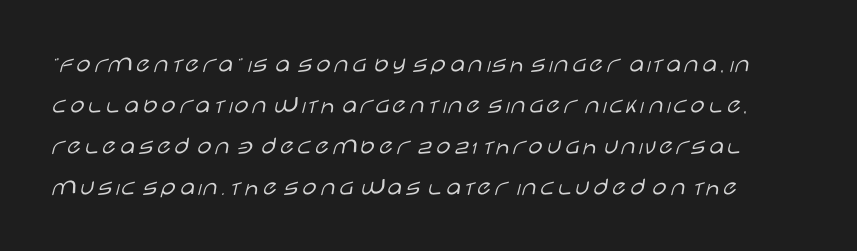
The image shows 26 px text type; set normal line spacing (1.58x), normal letter spacing, not underlined.
